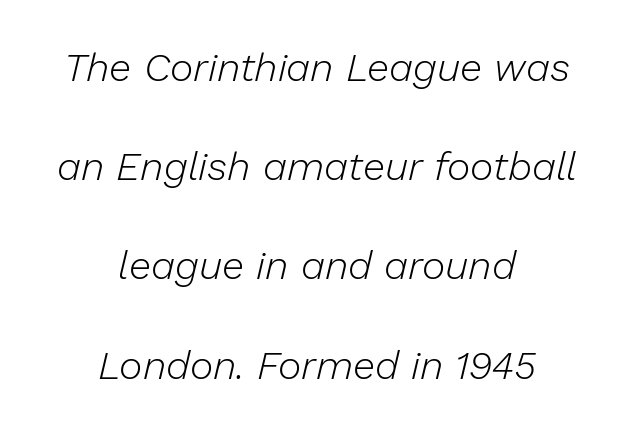
{"italic": "yes", "lean": "right", "slant_degrees": 13, "bold": "no", "weight": "light", "width": "normal", "stroke_contrast": "low", "x_height": "medium", "monospaced": "no", "underline": "no", "align": "center", "line_spacing": "loose", "line_spacing_ratio": 2.48, "letter_spacing": "normal", "letter_spacing_em": 0.0, "glyph_px": 40}
